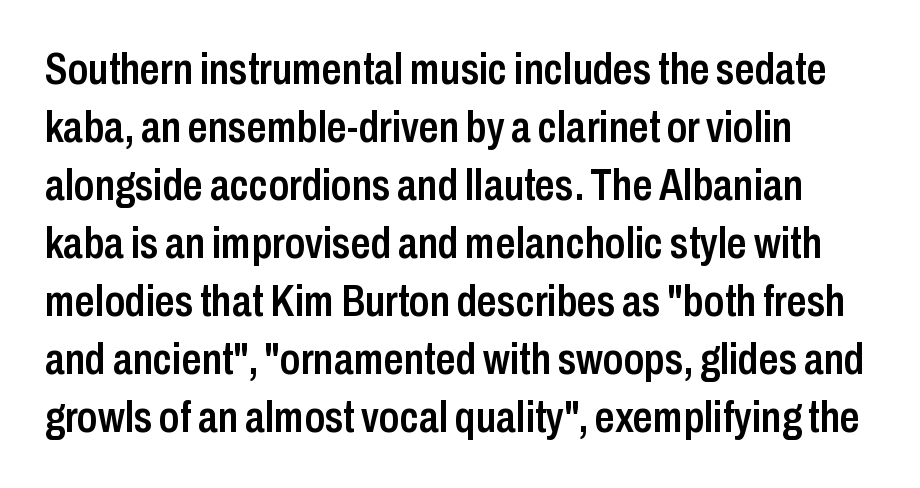
Q: Is the text bold? A: Semi-bold.
Q: Is the text italic (slanted)? A: No, it is upright.
Q: Is the typeface a serif or a sans-serif typeface? A: Sans-serif.
Q: Is the text underlined? A: No.
Q: Is the spacing between letters normal or unusually wide? A: Normal.
Q: Is the spacing between lines tight, normal or loose? A: Normal.
Q: Width (condensed, normal, or wide)? A: Condensed.
Q: Stroke contrast? A: Low.
Q: x-height? A: Medium.
Q: Monospaced? A: No.
